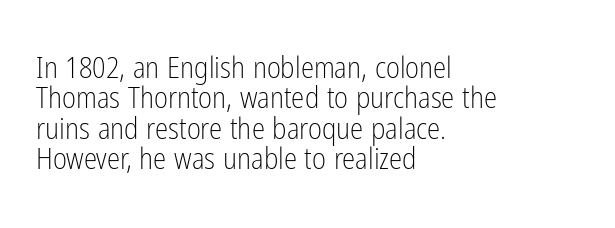
{"serif": "no", "italic": "no", "bold": "no", "weight": "light", "width": "condensed", "stroke_contrast": "low", "x_height": "medium", "monospaced": "no", "underline": "no", "align": "left", "line_spacing": "tight", "line_spacing_ratio": 1.01, "letter_spacing": "normal", "letter_spacing_em": 0.0, "glyph_px": 30}
